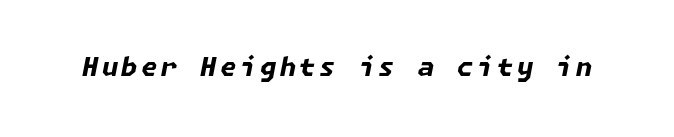
The image shows 26 px bold type, italic (leaning right); set not underlined.
